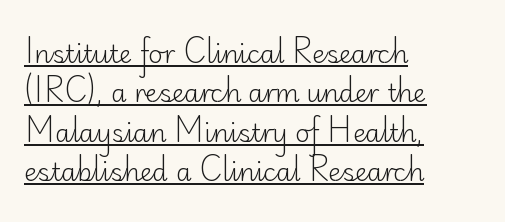
Q: Is the text bold? A: No.
Q: Is the text italic (slanted)? A: No, it is upright.
Q: Is the text underlined? A: Yes.
Q: How is the paragraph aligned? A: Left-aligned.
Q: Is the spacing between letters normal or unusually wide? A: Normal.
Q: Is the spacing between lines tight, normal or loose? A: Normal.
